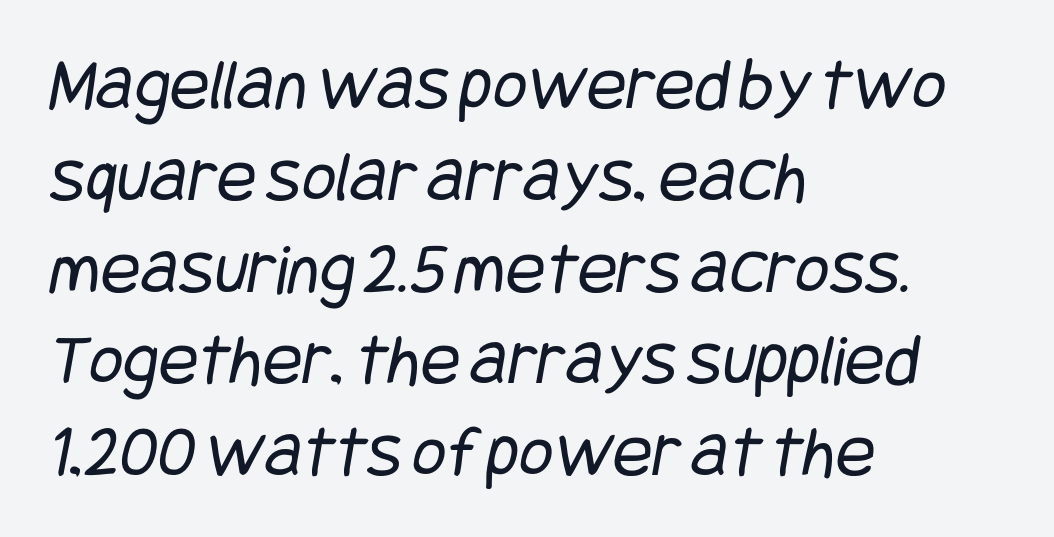
Has an underline been added? It has not. Does the type have serifs? No, each stem ends abruptly. Stroke thickness stays within the range of a standard reading face or lighter. These lines are set flush left with a ragged right edge.
